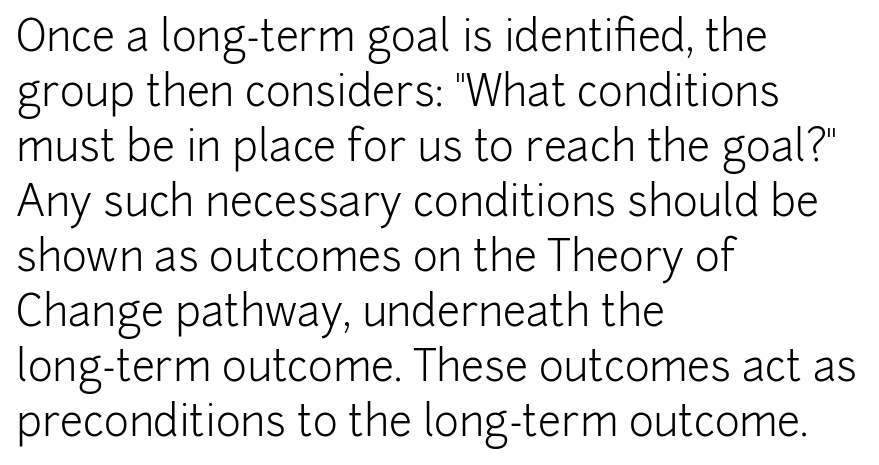
Think of a printed novel: that variable character pitch is what you see here. Successive baselines arrive at the customary interval. The face looks like a standard text weight, possibly lighter. These lines stack with their left ends in a neat column. The zone under the glyphs is completely vacant.
